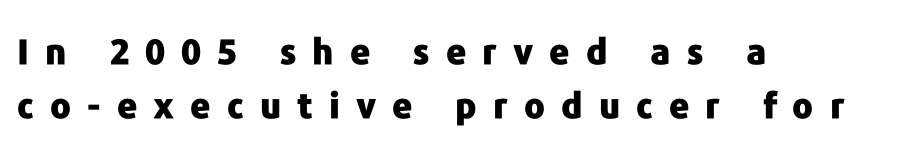
Q: Is the text bold? A: Yes.
Q: Is the text italic (slanted)? A: No, it is upright.
Q: Is the typeface a serif or a sans-serif typeface? A: Sans-serif.
Q: Is the text underlined? A: No.
Q: How is the paragraph aligned? A: Left-aligned.
Q: Is the spacing between letters normal or unusually wide? A: Unusually wide.
Q: Is the spacing between lines tight, normal or loose? A: Normal.
Q: Width (condensed, normal, or wide)? A: Normal.
Q: Stroke contrast? A: Low.
Q: x-height? A: Medium.
Q: Monospaced? A: No.
